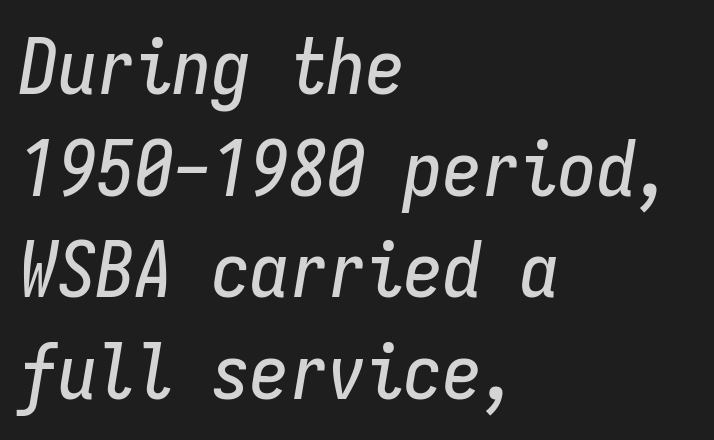
Any mark beneath the type? The region is blank. Is there much room between lines? A standard amount, neither cramped nor airy. In terms of posture, this sample is oblique. You could count columns in this text — the font is strictly monospaced. Students, note that the glyphs here touch the page at normal intervals. Typeset ragged right — the left edge is the straight one.
